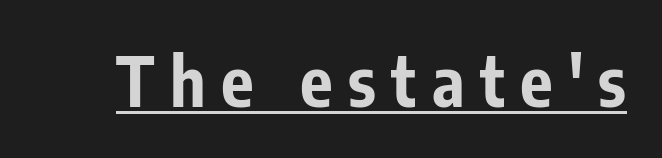
Stroke terminals: plain, sans-serif. You can tell it's not italic because the verticals are truly vertical. Spacing verdict: proportional, widths tailored to each character. Weight check: bold — yes, fully.
